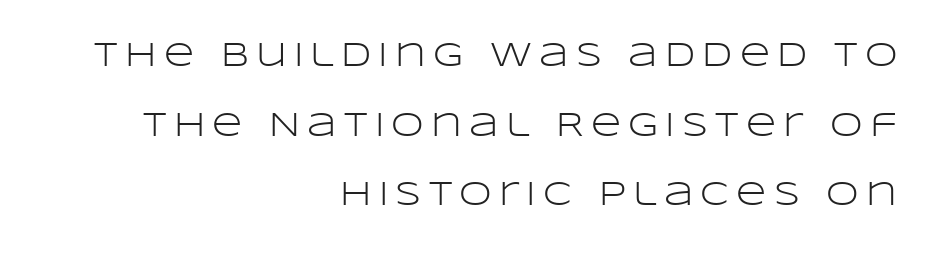
The image shows 33 px light, wide sans-serif type, upright; set right-aligned, loose line spacing (2.11x), unusually wide letter spacing (+0.22 em), not underlined; low stroke contrast and a large x-height.
